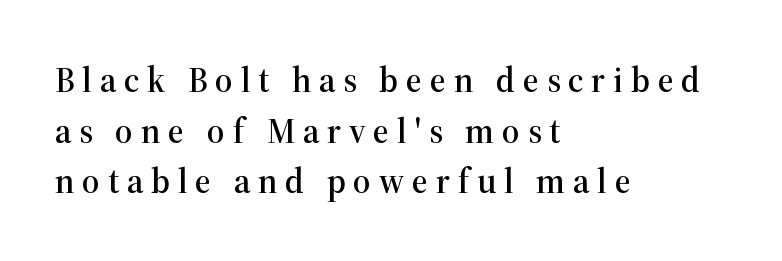
Q: Is the text italic (slanted)? A: No, it is upright.
Q: Is the typeface a serif or a sans-serif typeface? A: Serif.
Q: Is the text underlined? A: No.
Q: How is the paragraph aligned? A: Left-aligned.
Q: Is the spacing between letters normal or unusually wide? A: Unusually wide.
Q: Is the spacing between lines tight, normal or loose? A: Normal.
Q: Width (condensed, normal, or wide)? A: Normal.
Q: Stroke contrast? A: High.
Q: x-height? A: Medium.
Q: Monospaced? A: No.
